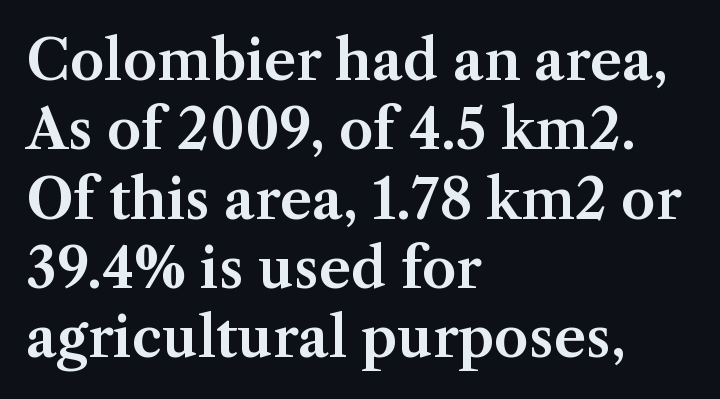
{"serif": "yes", "italic": "no", "width": "normal", "stroke_contrast": "medium", "x_height": "medium", "monospaced": "no", "underline": "no", "align": "left", "line_spacing": "normal", "line_spacing_ratio": 1.26, "letter_spacing": "normal", "letter_spacing_em": 0.0, "glyph_px": 55}
